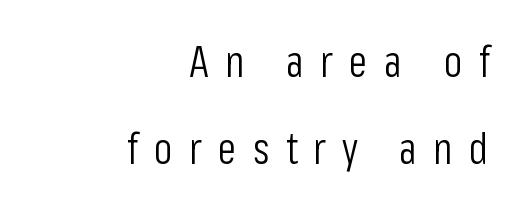
The letters stand upright; this is a roman face. Bare-footed words on every line. The space between consecutive lines is lavish. In terms of letterform style, serifs are entirely absent. Visually the block forms a straight wall on the right and a jagged coastline on the left. The letters advance in unequal steps, a hallmark of proportional type.
